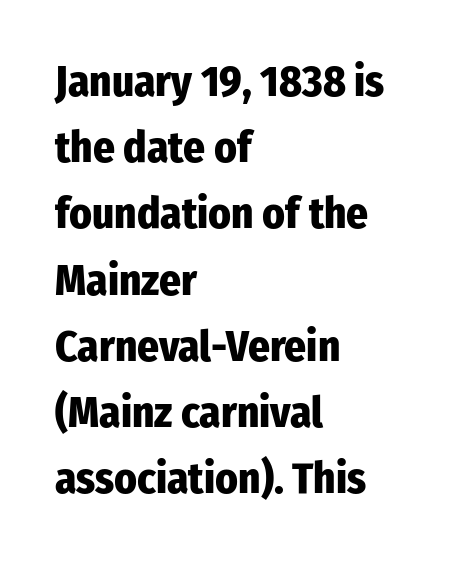
Q: Is the text bold? A: Yes.
Q: Is the text italic (slanted)? A: No, it is upright.
Q: Is the typeface a serif or a sans-serif typeface? A: Sans-serif.
Q: Is the text underlined? A: No.
Q: How is the paragraph aligned? A: Left-aligned.
Q: Is the spacing between letters normal or unusually wide? A: Normal.
Q: Is the spacing between lines tight, normal or loose? A: Normal.
Q: Width (condensed, normal, or wide)? A: Condensed.
Q: Stroke contrast? A: Low.
Q: x-height? A: Medium.
Q: Monospaced? A: No.
